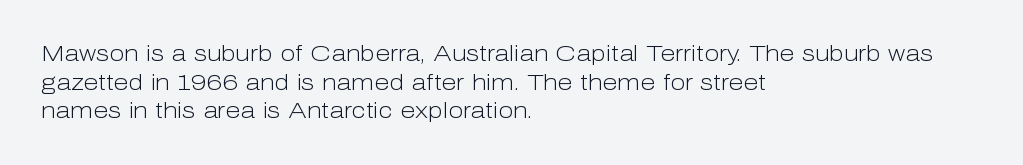
Q: Is the text bold? A: No.
Q: Is the text italic (slanted)? A: No, it is upright.
Q: Is the text underlined? A: No.
Q: How is the paragraph aligned? A: Left-aligned.
Q: Is the spacing between letters normal or unusually wide? A: Normal.
Q: Is the spacing between lines tight, normal or loose? A: Normal.
